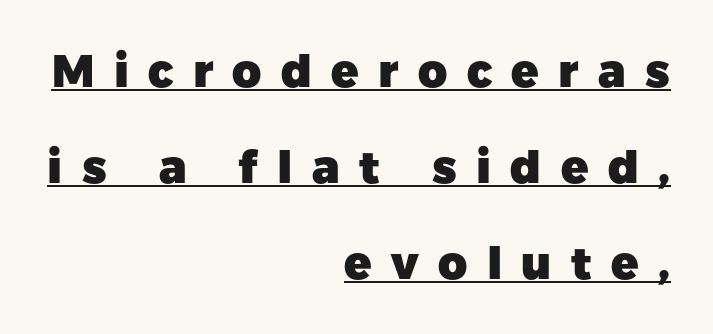
Inter-character spacing is expanded well beyond the font's built-in metrics. Notice how a bar underscores the lettering throughout. Does the type have serifs? No, each stem ends abruptly. Visually the block forms a straight wall on the right and a jagged coastline on the left.
